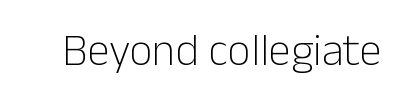
Q: Is the text bold? A: No.
Q: Is the text italic (slanted)? A: No, it is upright.
Q: Is the typeface a serif or a sans-serif typeface? A: Sans-serif.
Q: Is the text underlined? A: No.
Q: Is the spacing between letters normal or unusually wide? A: Normal.
Q: Width (condensed, normal, or wide)? A: Normal.
Q: Stroke contrast? A: Low.
Q: x-height? A: Medium.
Q: Monospaced? A: No.
